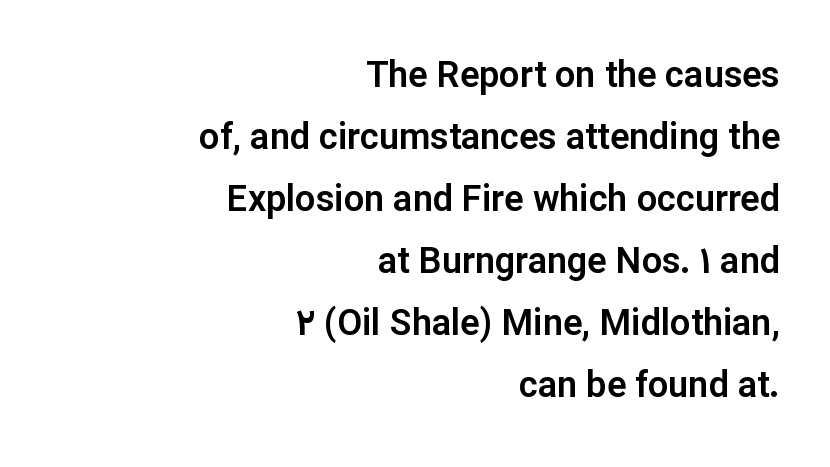
The area under the type is left untouched. Nothing sits at the stroke ends, so this counts as sans-serif. The letters advance in unequal steps, a hallmark of proportional type. The specimen reads as upright at a glance.
